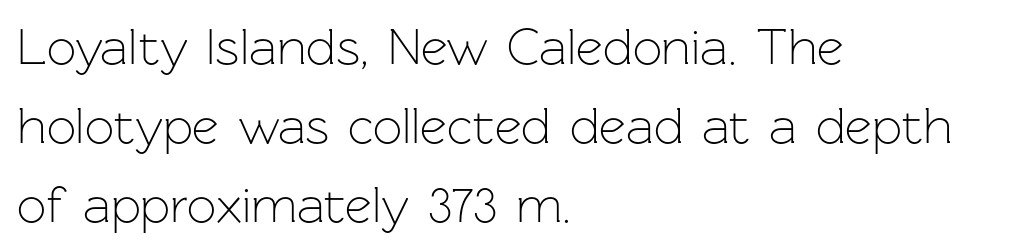
The image shows 52 px light sans-serif type, upright; set left-aligned, normal line spacing (1.52x), normal letter spacing, not underlined; low stroke contrast and a medium x-height.
